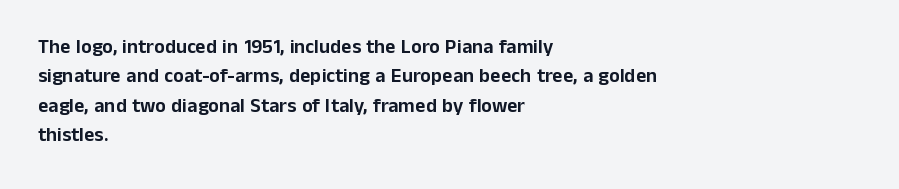
The image shows 20 px text type, upright; set left-aligned, normal line spacing (1.47x), normal letter spacing, not underlined.
